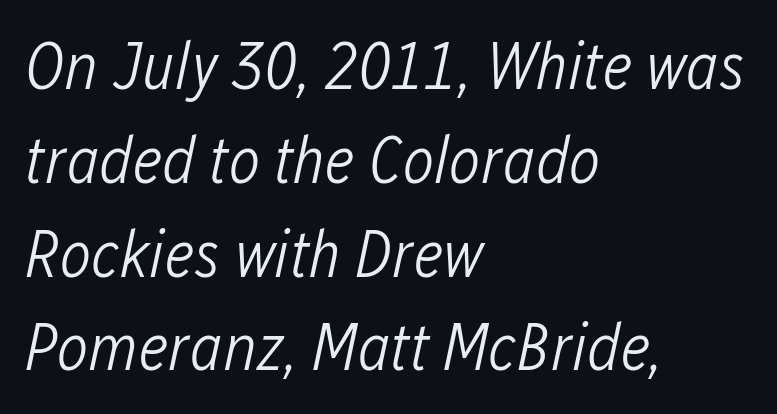
The image shows 67 px light, condensed type, italic (leaning right); set left-aligned, normal line spacing (1.4x), normal letter spacing, not underlined; low stroke contrast and a medium x-height.
